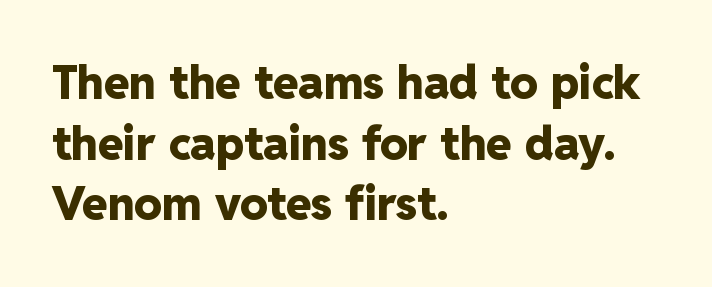
Q: Is the text bold? A: Yes.
Q: Is the text italic (slanted)? A: No, it is upright.
Q: Is the typeface a serif or a sans-serif typeface? A: Sans-serif.
Q: Is the text underlined? A: No.
Q: How is the paragraph aligned? A: Left-aligned.
Q: Is the spacing between letters normal or unusually wide? A: Normal.
Q: Is the spacing between lines tight, normal or loose? A: Normal.
Q: Width (condensed, normal, or wide)? A: Normal.
Q: Stroke contrast? A: Low.
Q: x-height? A: Medium.
Q: Monospaced? A: No.
